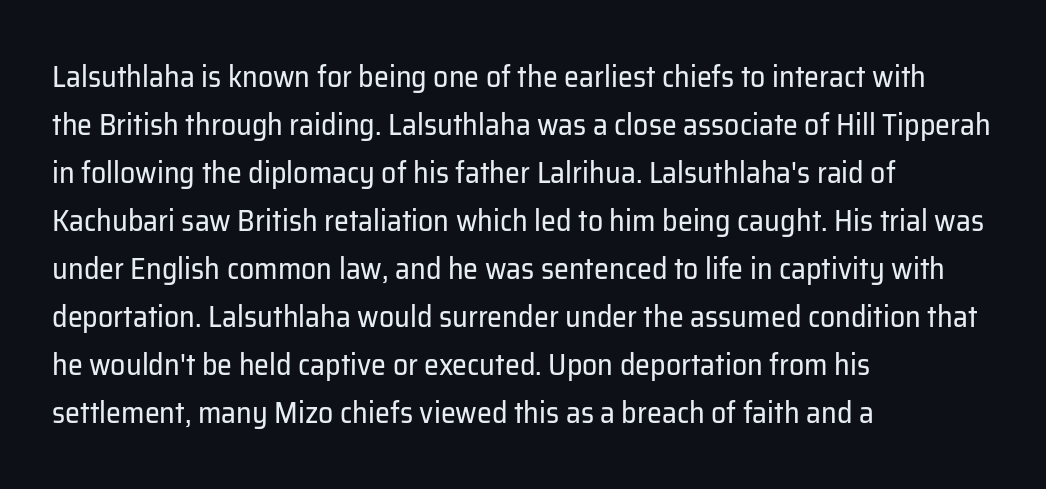
Where is the straight margin? On the left. The space between consecutive lines is moderate. There is no visible air inserted between adjacent glyphs. The font is comparable to plain body text, perhaps lighter. The baseline area is clear.
